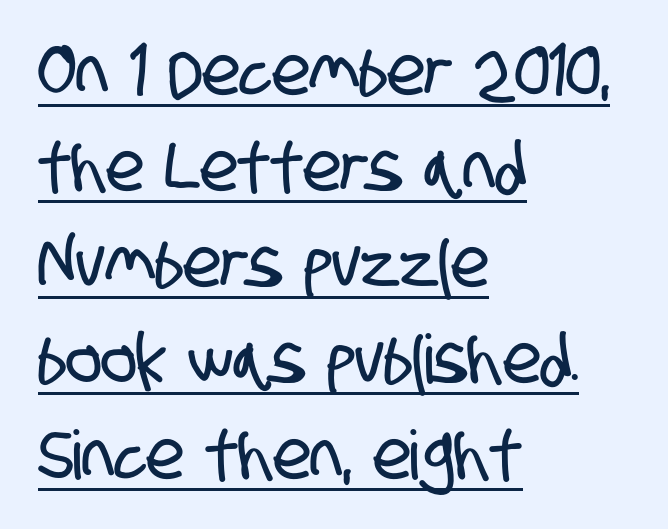
Q: Is the typeface a serif or a sans-serif typeface? A: Sans-serif.
Q: Is the text underlined? A: Yes.
Q: How is the paragraph aligned? A: Left-aligned.
Q: Is the spacing between letters normal or unusually wide? A: Normal.
Q: Is the spacing between lines tight, normal or loose? A: Normal.
Q: Width (condensed, normal, or wide)? A: Condensed.
Q: Stroke contrast? A: Low.
Q: x-height? A: Large.
Q: Monospaced? A: No.
